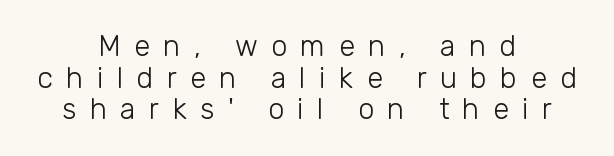
{"serif": "no", "italic": "no", "bold": "no", "weight": "light", "width": "normal", "stroke_contrast": "low", "x_height": "medium", "monospaced": "no", "underline": "no", "align": "center", "line_spacing": "tight", "line_spacing_ratio": 1.09, "letter_spacing": "wide", "letter_spacing_em": 0.46, "glyph_px": 29}
